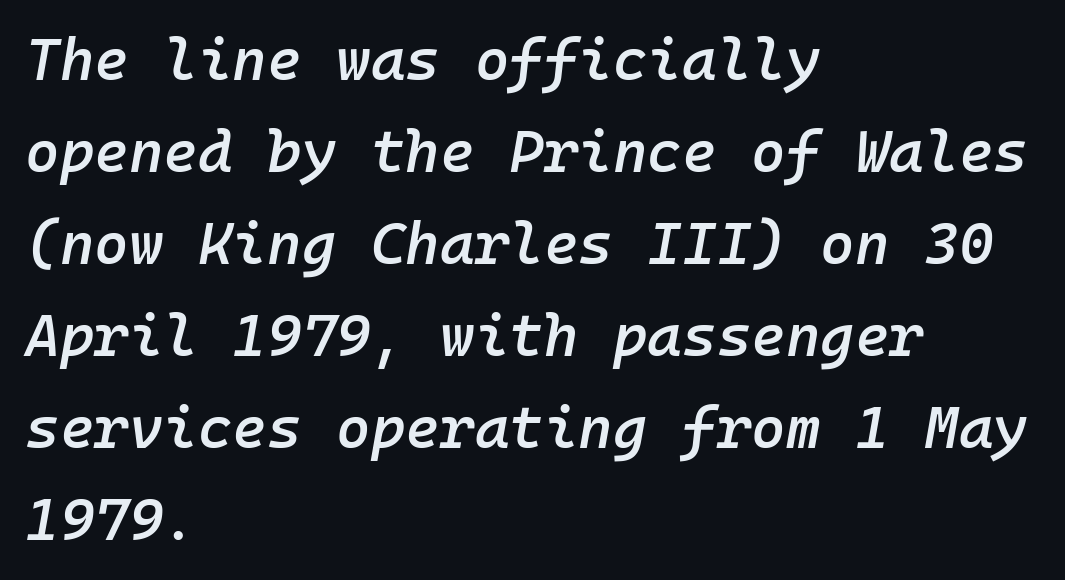
The passage shown is semibold, sitting just below true bold. The rendering applies a slant to the glyphs. Teacher's note: observe the even left margin — that is flush-left alignment. The line-height multiplier appears to be the usual default. Does extra space separate the letters? No, they use regular spacing. The letters march in equal steps, a hallmark of fixed-pitch type.
